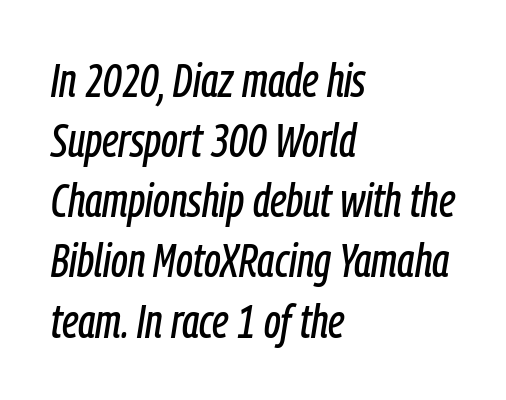
{"italic": "yes", "lean": "right", "slant_degrees": 9, "width": "condensed", "stroke_contrast": "low", "x_height": "medium", "monospaced": "no", "underline": "no", "align": "left", "line_spacing": "normal", "line_spacing_ratio": 1.28, "letter_spacing": "normal", "letter_spacing_em": 0.0, "glyph_px": 47}
